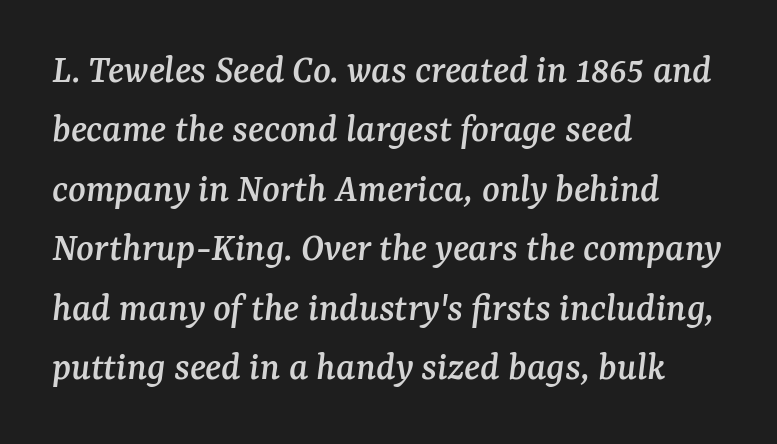
Q: Is the text italic (slanted)? A: Yes, it leans right by about 7 degrees.
Q: Is the typeface a serif or a sans-serif typeface? A: Serif.
Q: Is the text underlined? A: No.
Q: How is the paragraph aligned? A: Left-aligned.
Q: Is the spacing between letters normal or unusually wide? A: Normal.
Q: Is the spacing between lines tight, normal or loose? A: Normal.
Q: Width (condensed, normal, or wide)? A: Normal.
Q: Stroke contrast? A: Medium.
Q: x-height? A: Medium.
Q: Monospaced? A: No.
